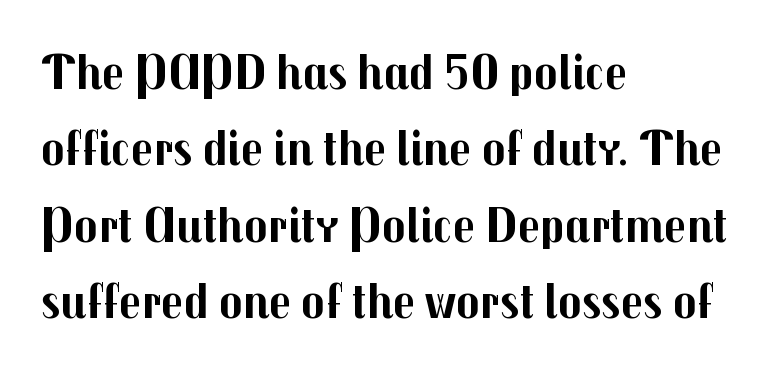
{"serif": "no", "italic": "no", "bold": "yes", "weight": "bold", "width": "normal", "stroke_contrast": "medium", "x_height": "medium", "monospaced": "no", "underline": "no", "align": "left", "line_spacing": "normal", "line_spacing_ratio": 1.56, "letter_spacing": "normal", "letter_spacing_em": 0.0, "glyph_px": 49}
